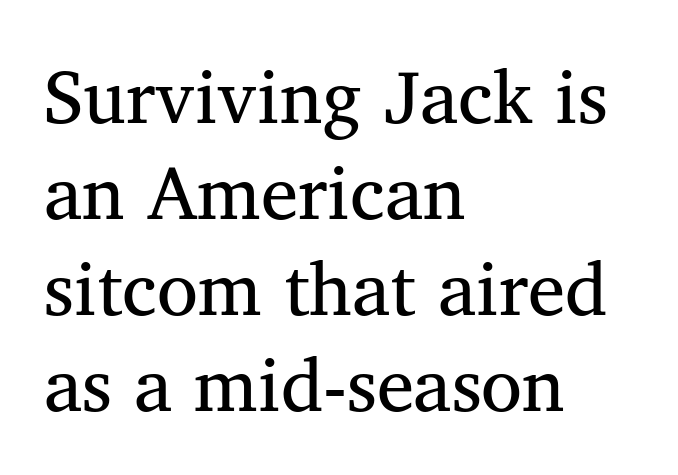
Varying glyph widths throughout — classic text-font behaviour. Leading: standard. The strokes are not fattened; the text isn't bold. Clear beneath every line of the passage.
